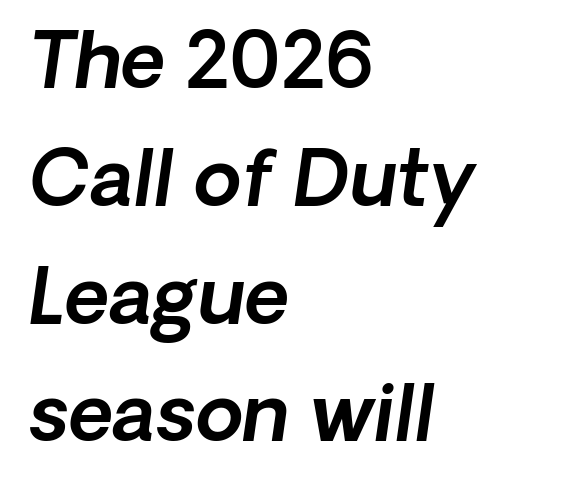
{"italic": "yes", "lean": "right", "slant_degrees": 8, "width": "normal", "x_height": "medium", "monospaced": "no", "underline": "no", "align": "left", "line_spacing": "normal", "line_spacing_ratio": 1.53, "letter_spacing": "normal", "letter_spacing_em": 0.0, "glyph_px": 77}
